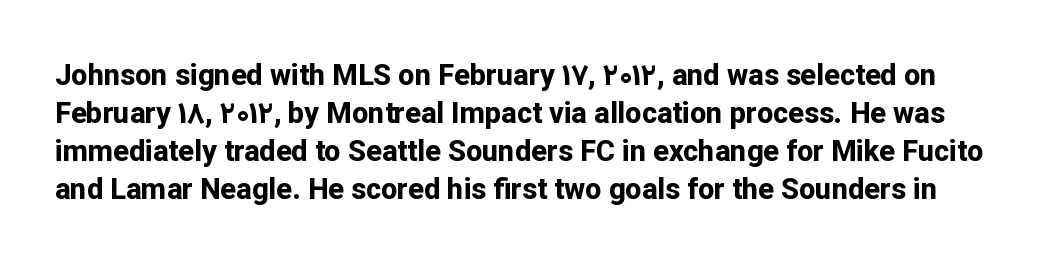
Weight: bold. Between one letter and the next there's only the usual sliver of space. Tall strokes in this sample are plumb rather than angled. If you measured baseline to baseline, you'd find a middling distance. This rendering features lettering with no underline. The designer went with a sans here, leaving each stem footless.
